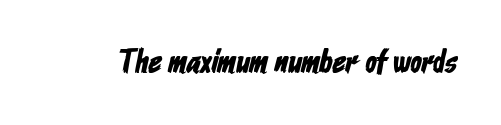
{"serif": "no", "width": "condensed", "stroke_contrast": "low", "x_height": "medium", "monospaced": "no", "underline": "no", "letter_spacing": "normal", "letter_spacing_em": 0.0, "glyph_px": 33}
